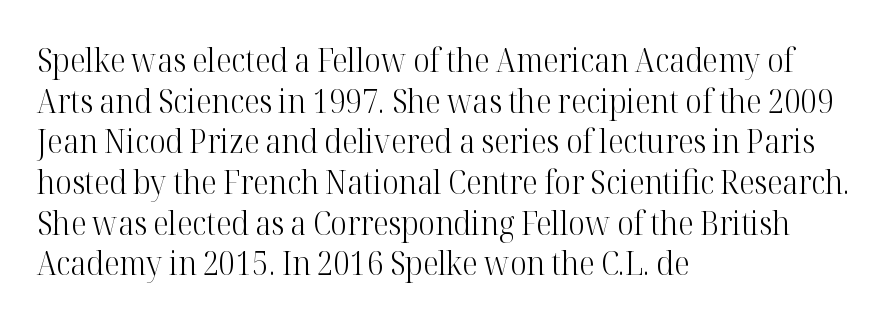
Q: Is the text bold? A: No.
Q: Is the text italic (slanted)? A: No, it is upright.
Q: Is the typeface a serif or a sans-serif typeface? A: Serif.
Q: Is the text underlined? A: No.
Q: How is the paragraph aligned? A: Left-aligned.
Q: Is the spacing between letters normal or unusually wide? A: Normal.
Q: Is the spacing between lines tight, normal or loose? A: Normal.
Q: Width (condensed, normal, or wide)? A: Normal.
Q: Stroke contrast? A: High.
Q: x-height? A: Medium.
Q: Monospaced? A: No.
